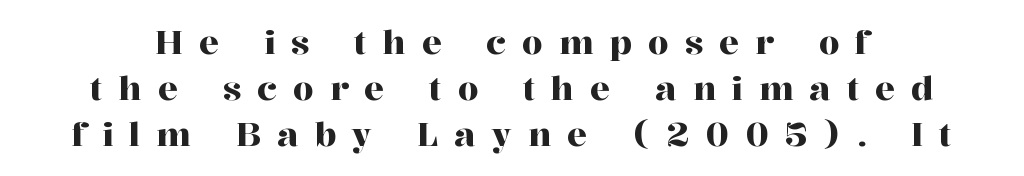
This sample has the flowing, uneven cadence of proportional lettering. Beneath every word, the page is bare. The font family rendered here belongs to the serif group. Is there any slant? The stems are plumb.
